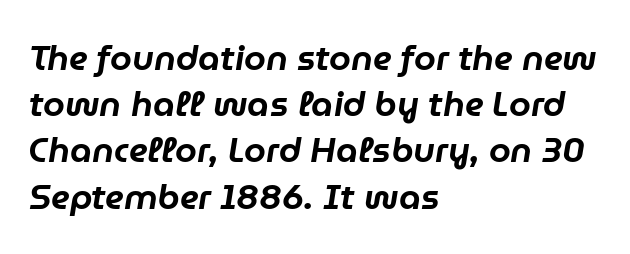
{"italic": "yes", "lean": "right", "slant_degrees": 9, "width": "normal", "stroke_contrast": "low", "x_height": "medium", "monospaced": "no", "underline": "no", "align": "left", "line_spacing": "normal", "line_spacing_ratio": 1.32, "letter_spacing": "normal", "letter_spacing_em": 0.0, "glyph_px": 35}
